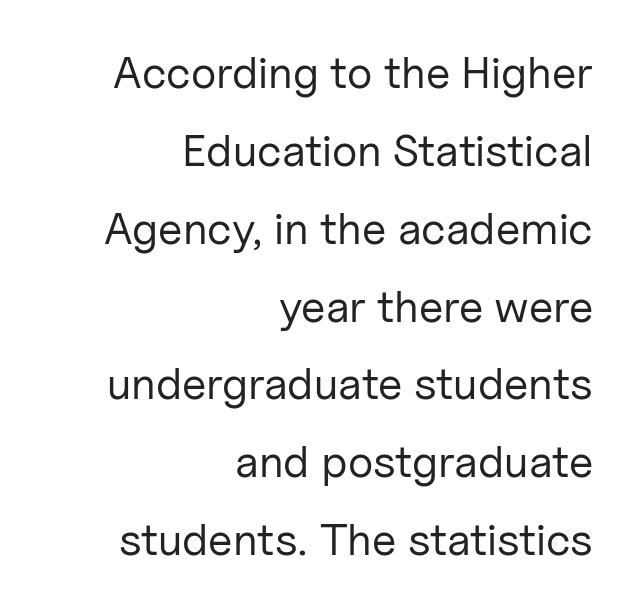
The image shows 45 px regular-weight sans-serif type, upright; set right-aligned, line spacing 1.73x, normal letter spacing, not underlined; low stroke contrast and a medium x-height.
